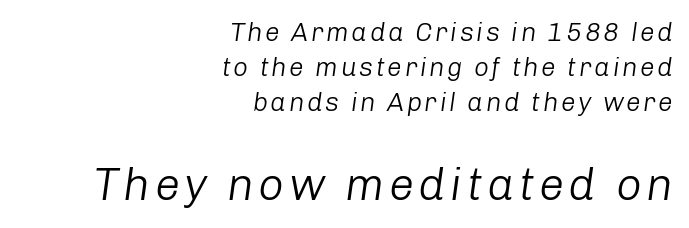
Here the designer chose a conventional face with non-uniform glyph widths. Summary of vertical rhythm: regular, with standard interline spacing. The foot of each line stays bare and open. The cut favours lightness, reaching ordinary text weight at its darkest. The rendering enlarges the type as you move from the upper chunk to the lower.
